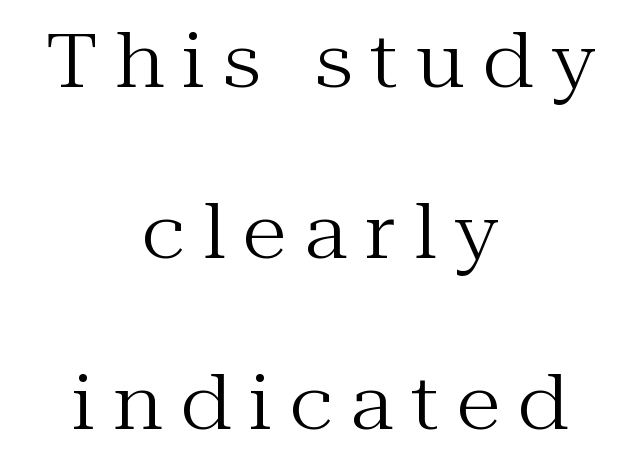
Serifs: yes, visible at the terminals of the letterforms. Character widths vary here, with narrow letters taking less room than wide ones. Weight: not bold — regular or lighter. These lines are centered, leaving both edges ragged. Glance below the letters and you will spot only blank space. How would I describe the line gaps? Wide and relaxed.
